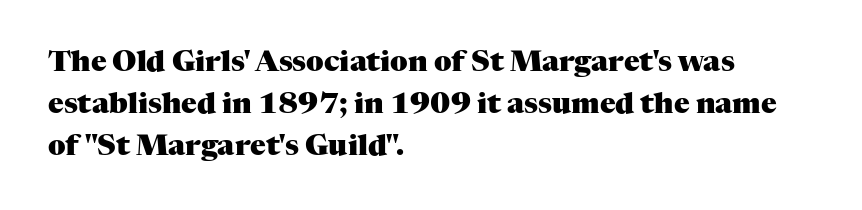
{"serif": "yes", "italic": "no", "bold": "yes", "weight": "heavy", "width": "normal", "stroke_contrast": "medium", "x_height": "medium", "monospaced": "no", "underline": "no", "align": "left", "line_spacing": "normal", "line_spacing_ratio": 1.44, "letter_spacing": "normal", "letter_spacing_em": 0.0, "glyph_px": 29}
